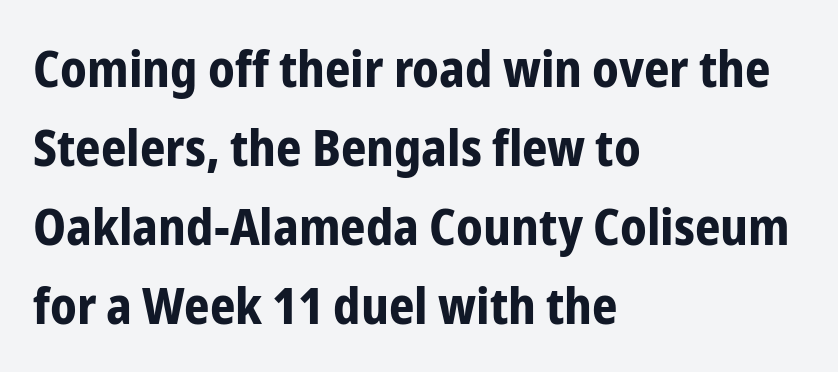
{"serif": "no", "italic": "no", "bold": "yes", "weight": "bold", "width": "condensed", "stroke_contrast": "low", "x_height": "medium", "monospaced": "no", "underline": "no", "align": "left", "line_spacing": "normal", "line_spacing_ratio": 1.58, "letter_spacing": "normal", "letter_spacing_em": 0.0, "glyph_px": 50}
